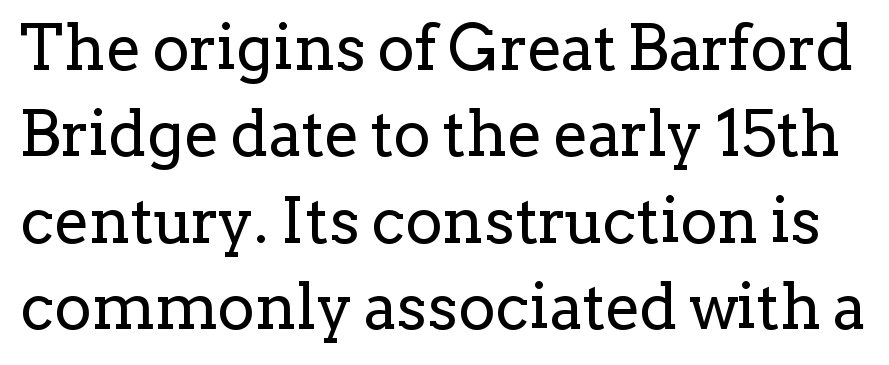
The image shows 63 px regular-weight serif type, upright; set normal line spacing (1.37x), normal letter spacing, not underlined; low stroke contrast and a medium x-height.
